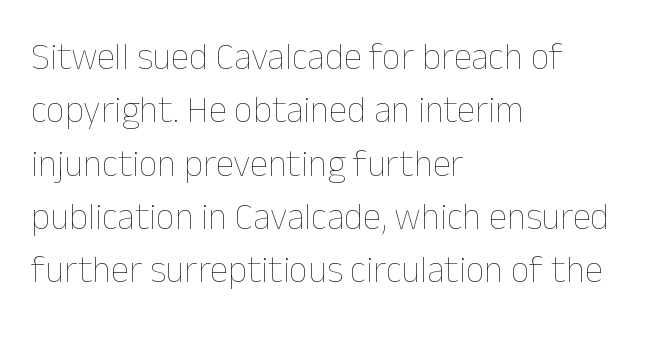
The image shows 37 px thin type, upright; set left-aligned, normal line spacing (1.44x), normal letter spacing, not underlined; low stroke contrast and a medium x-height.
